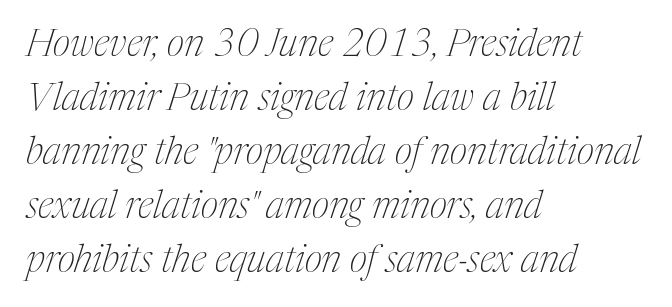
Q: Is the text bold? A: No.
Q: Is the text italic (slanted)? A: Yes, it leans right by about 17 degrees.
Q: Is the typeface a serif or a sans-serif typeface? A: Serif.
Q: Is the text underlined? A: No.
Q: How is the paragraph aligned? A: Left-aligned.
Q: Is the spacing between letters normal or unusually wide? A: Normal.
Q: Is the spacing between lines tight, normal or loose? A: Normal.
Q: Width (condensed, normal, or wide)? A: Condensed.
Q: Stroke contrast? A: Medium.
Q: x-height? A: Medium.
Q: Monospaced? A: No.
